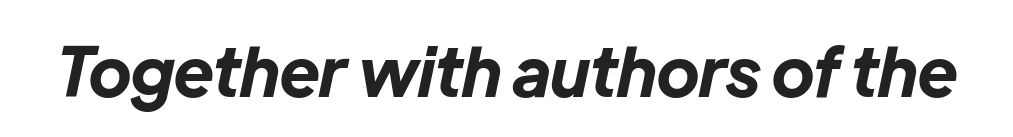
The image shows 67 px bold type, italic (leaning right); set normal letter spacing, not underlined; low stroke contrast and a medium x-height.
